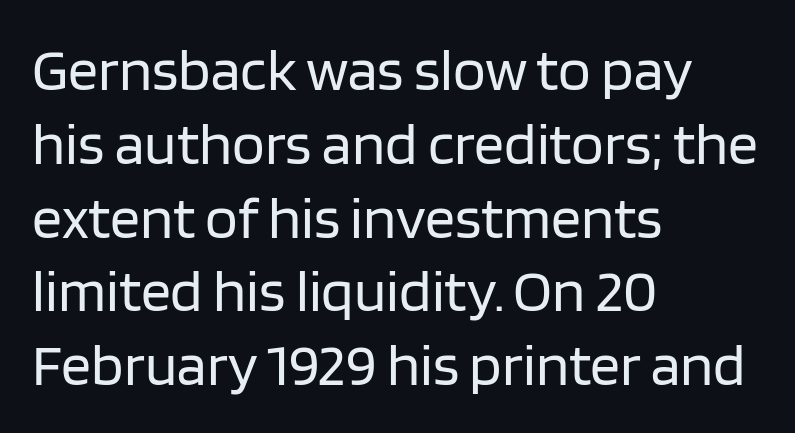
A clean baseline with only descenders dipping below it. Which margin do the lines hug? The left one — the right edge is uneven. The characters are drawn with everyday or finer stroke widths. Default kerning and tracking; the words read as compact shapes. This sample has the flowing, uneven cadence of proportional lettering. A sans-serif font was chosen for this passage.
